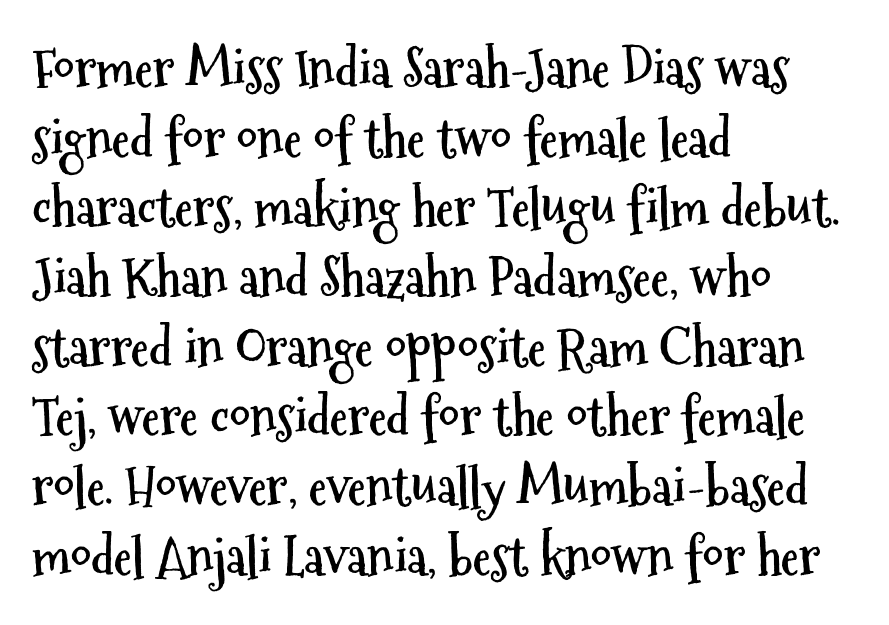
Q: Is the text bold? A: Yes.
Q: Is the text italic (slanted)? A: No, it is upright.
Q: Is the typeface a serif or a sans-serif typeface? A: Sans-serif.
Q: Is the text underlined? A: No.
Q: How is the paragraph aligned? A: Left-aligned.
Q: Is the spacing between letters normal or unusually wide? A: Normal.
Q: Is the spacing between lines tight, normal or loose? A: Normal.
Q: Width (condensed, normal, or wide)? A: Condensed.
Q: Stroke contrast? A: Medium.
Q: x-height? A: Medium.
Q: Monospaced? A: No.
